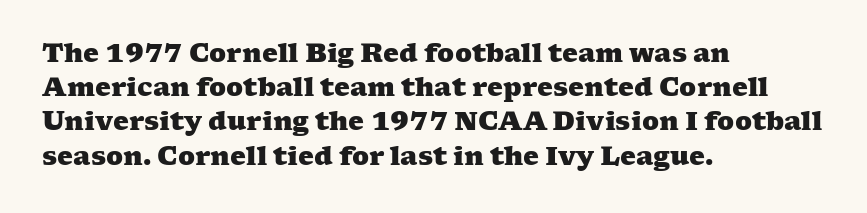
The image shows 25 px bold type; set left-aligned, normal line spacing (1.37x), normal letter spacing, not underlined.
